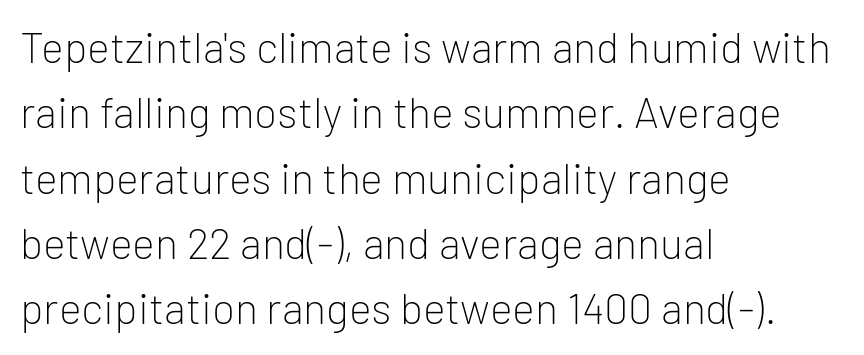
The image shows 43 px light sans-serif type, upright; set left-aligned, normal line spacing (1.52x), normal letter spacing, not underlined; low stroke contrast and a medium x-height.
